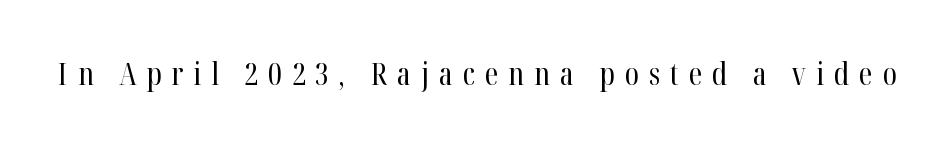
{"serif": "yes", "italic": "no", "bold": "no", "weight": "regular", "width": "condensed", "stroke_contrast": "high", "x_height": "medium", "monospaced": "no", "underline": "no", "letter_spacing": "wide", "letter_spacing_em": 0.32, "glyph_px": 31}
